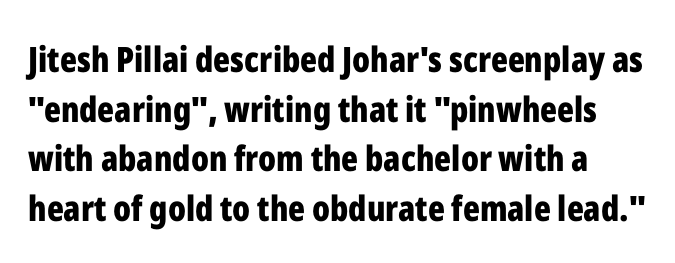
The image shows 35 px bold, condensed sans-serif type, upright; set normal line spacing (1.42x), normal letter spacing, not underlined; low stroke contrast and a medium x-height.
